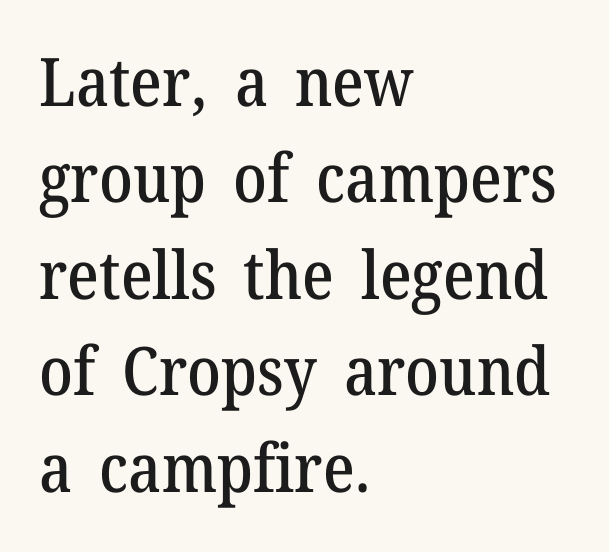
The image shows 67 px serif type, upright; set left-aligned, normal line spacing (1.44x), normal letter spacing, not underlined; medium stroke contrast and a medium x-height.
